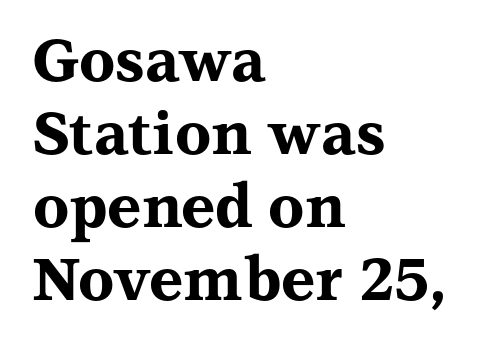
Line starts are locked; line ends wander. The face used here is proportionally spaced, like ordinary book or web type. Lines of text with bare space underneath. Heft: maximum for text — a bold.
